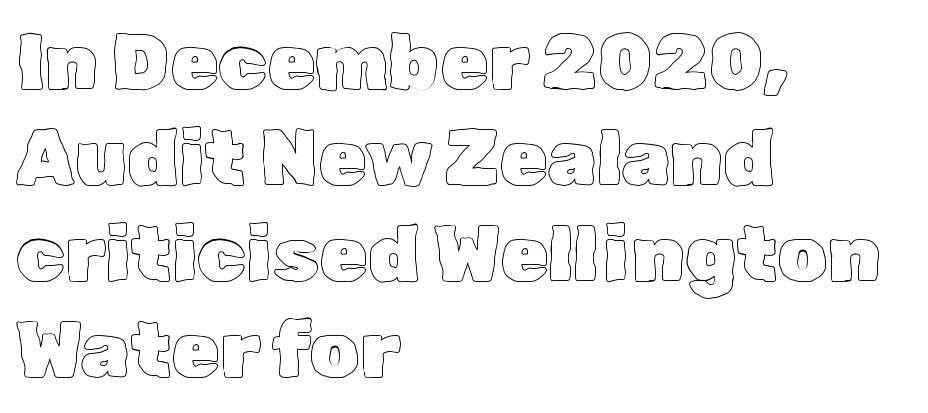
The image shows 78 px text type, upright; set left-aligned, line spacing 1.23x, normal letter spacing, not underlined; a medium x-height.
